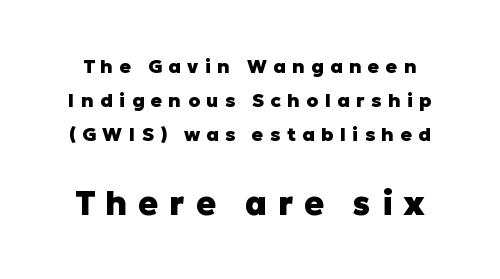
Q: Is the text bold? A: Yes.
Q: Is the text italic (slanted)? A: No, it is upright.
Q: Is the typeface a serif or a sans-serif typeface? A: Sans-serif.
Q: Is the text underlined? A: No.
Q: Is the spacing between letters normal or unusually wide? A: Unusually wide.
Q: Which block of text is set in a larger size, the first (top) or the second (bottom)? A: The second (bottom) one.
Q: Width (condensed, normal, or wide)? A: Normal.
Q: Stroke contrast? A: Low.
Q: x-height? A: Medium.
Q: Monospaced? A: No.
